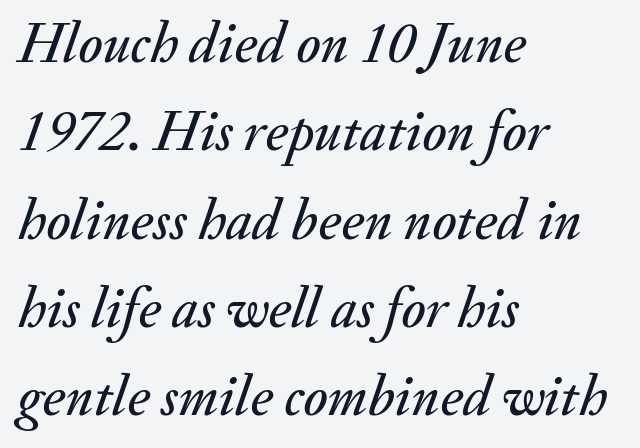
Q: Is the text italic (slanted)? A: Yes, it leans right by about 20 degrees.
Q: Is the text underlined? A: No.
Q: How is the paragraph aligned? A: Left-aligned.
Q: Is the spacing between letters normal or unusually wide? A: Normal.
Q: Is the spacing between lines tight, normal or loose? A: Normal.
Q: Width (condensed, normal, or wide)? A: Normal.
Q: Stroke contrast? A: Medium.
Q: x-height? A: Small.
Q: Monospaced? A: No.
